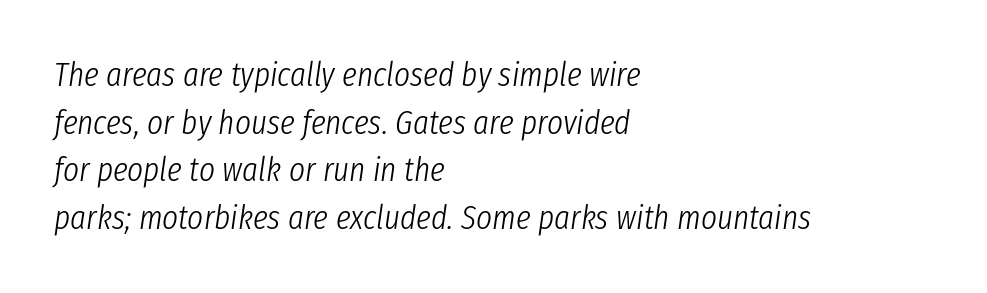
The face used here is proportionally spaced, like ordinary book or web type. The rendering applies a slant to the glyphs. The passage shown is not bold in any degree. The glyphs are unaccompanied by any horizontal stroke below them. Short note: letters normally spaced. Horizontal bands of white between lines are of average thickness.
